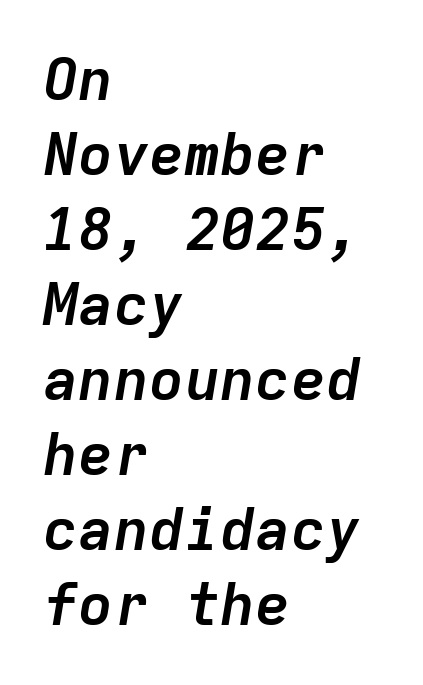
{"italic": "yes", "lean": "right", "slant_degrees": 9, "bold": "yes", "weight": "semibold", "width": "normal", "stroke_contrast": "low", "x_height": "medium", "monospaced": "yes", "underline": "no", "align": "left", "line_spacing": "normal", "line_spacing_ratio": 1.27, "letter_spacing": "normal", "letter_spacing_em": 0.0, "glyph_px": 59}
